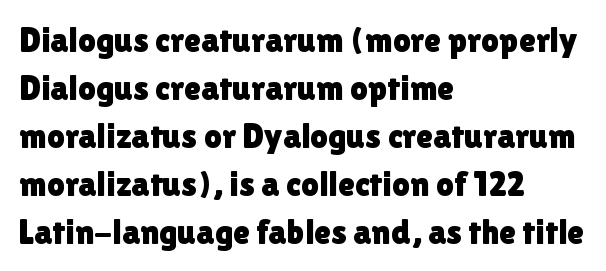
Note the varied advance widths — an 'i' is clearly narrower than an 'm'. This sample uses a sans-serif face. Just letters on the line, the space beneath them empty. The rendering anchors every line to the left-hand side. Look at the tracking — it's just the regular setting, nothing added. Regular leading.
